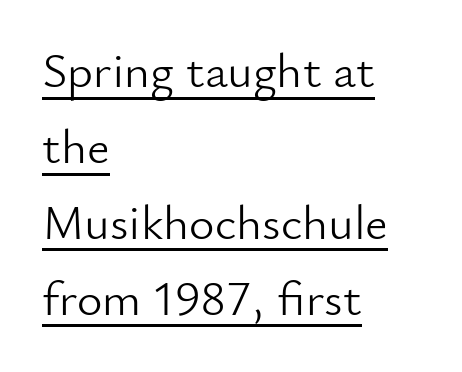
Line beginnings align vertically; line endings do not. The vertical gap from one line to the next is medium. The weight tops out at a normal text grade. The glyphs in this specimen are sans serif. Tracking here is standard; glyphs follow each other at the usual distance.
